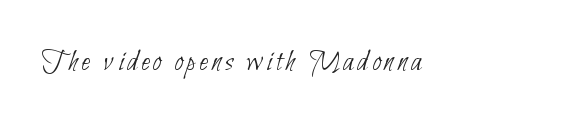
{"serif": "no", "bold": "no", "weight": "thin", "width": "condensed", "stroke_contrast": "low", "x_height": "small", "monospaced": "no", "underline": "no", "glyph_px": 32}
